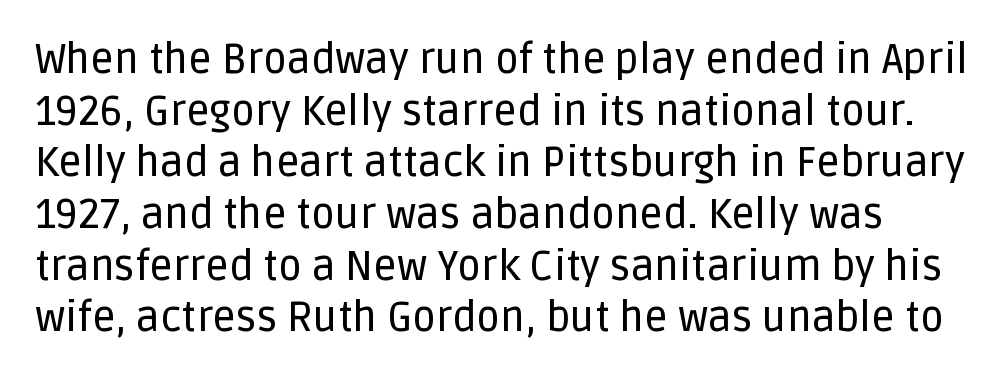
The image shows 41 px sans-serif type, upright; set normal line spacing (1.26x), normal letter spacing, not underlined; low stroke contrast and a large x-height.
